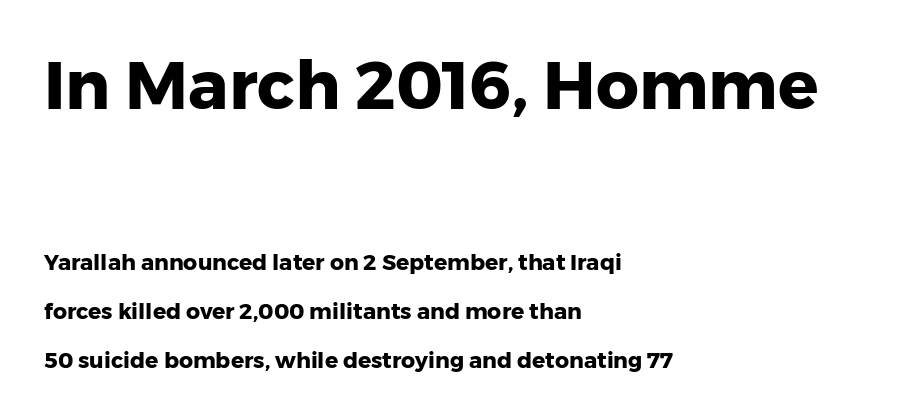
Q: Is the text bold? A: Yes.
Q: Is the text italic (slanted)? A: No, it is upright.
Q: Is the typeface a serif or a sans-serif typeface? A: Sans-serif.
Q: Is the text underlined? A: No.
Q: How is the paragraph aligned? A: Left-aligned.
Q: Is the spacing between letters normal or unusually wide? A: Normal.
Q: Is the spacing between lines tight, normal or loose? A: Loose.
Q: Which block of text is set in a larger size, the first (top) or the second (bottom)? A: The first (top) one.
Q: Width (condensed, normal, or wide)? A: Normal.
Q: Stroke contrast? A: Low.
Q: x-height? A: Medium.
Q: Monospaced? A: No.
